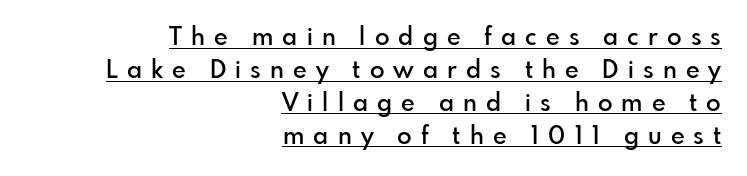
Q: Is the text bold? A: Semi-bold.
Q: Is the text italic (slanted)? A: No, it is upright.
Q: Is the text underlined? A: Yes.
Q: How is the paragraph aligned? A: Right-aligned.
Q: Is the spacing between letters normal or unusually wide? A: Unusually wide.
Q: Is the spacing between lines tight, normal or loose? A: Normal.
